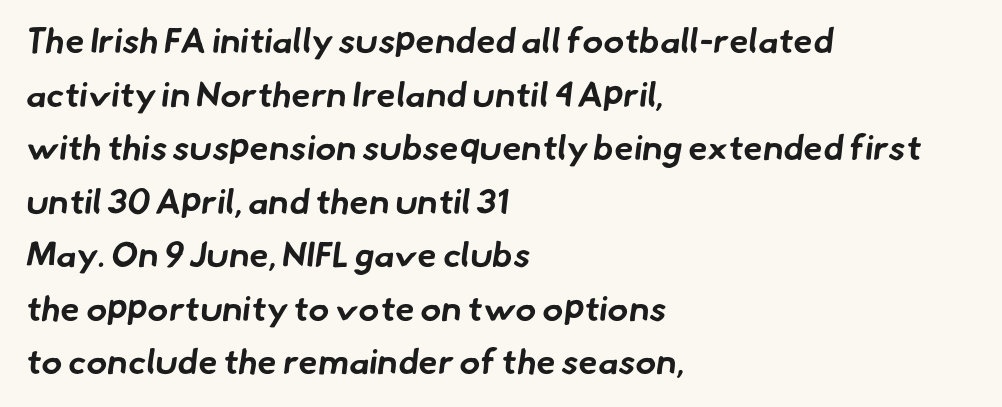
{"serif": "no", "bold": "yes", "weight": "bold", "width": "normal", "stroke_contrast": "low", "x_height": "small", "monospaced": "no", "underline": "no", "align": "left", "line_spacing": "normal", "line_spacing_ratio": 1.53, "letter_spacing": "normal", "letter_spacing_em": 0.0, "glyph_px": 35}
